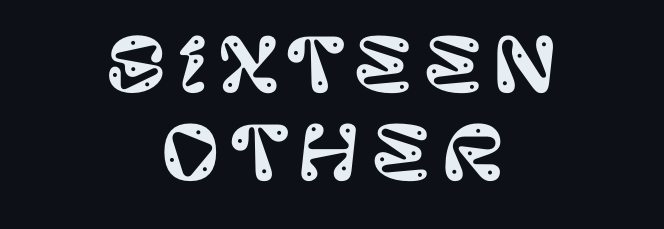
{"serif": "no", "width": "normal", "stroke_contrast": "low", "x_height": "large", "monospaced": "no", "underline": "no", "align": "center", "line_spacing_ratio": 1.21, "glyph_px": 73}
